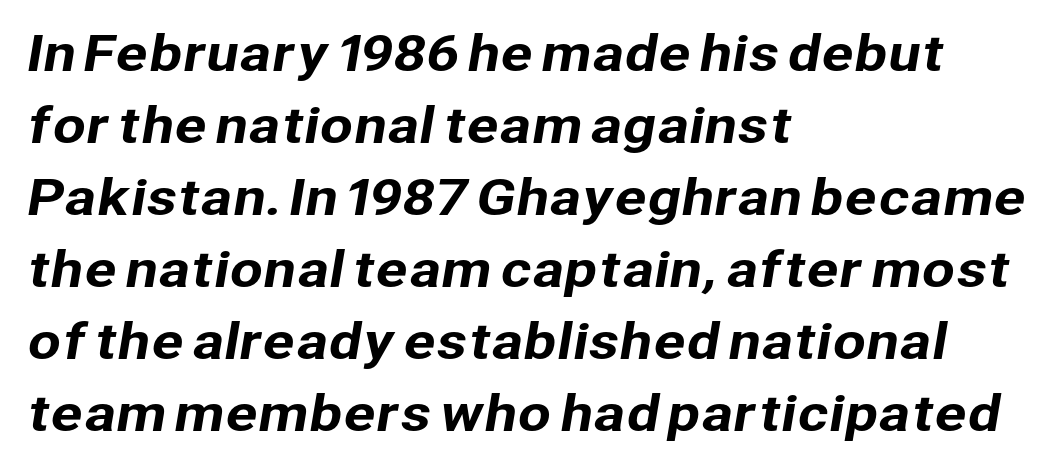
The image shows 48 px sans-serif type; set left-aligned, normal line spacing (1.5x), normal letter spacing, not underlined; low stroke contrast and a medium x-height.
